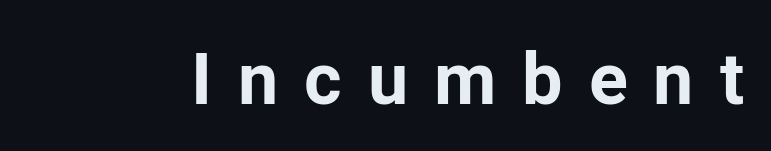
{"serif": "no", "italic": "no", "bold": "yes", "weight": "bold", "width": "normal", "stroke_contrast": "low", "x_height": "medium", "monospaced": "no", "underline": "no", "letter_spacing": "wide", "letter_spacing_em": 0.36, "glyph_px": 72}
